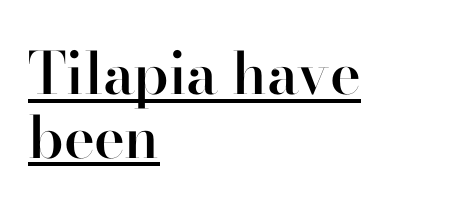
Q: Is the text bold? A: Semi-bold.
Q: Is the text italic (slanted)? A: No, it is upright.
Q: Is the typeface a serif or a sans-serif typeface? A: Serif.
Q: Is the text underlined? A: Yes.
Q: How is the paragraph aligned? A: Left-aligned.
Q: Is the spacing between letters normal or unusually wide? A: Normal.
Q: Is the spacing between lines tight, normal or loose? A: Tight.
Q: Width (condensed, normal, or wide)? A: Normal.
Q: Stroke contrast? A: High.
Q: x-height? A: Small.
Q: Monospaced? A: No.
